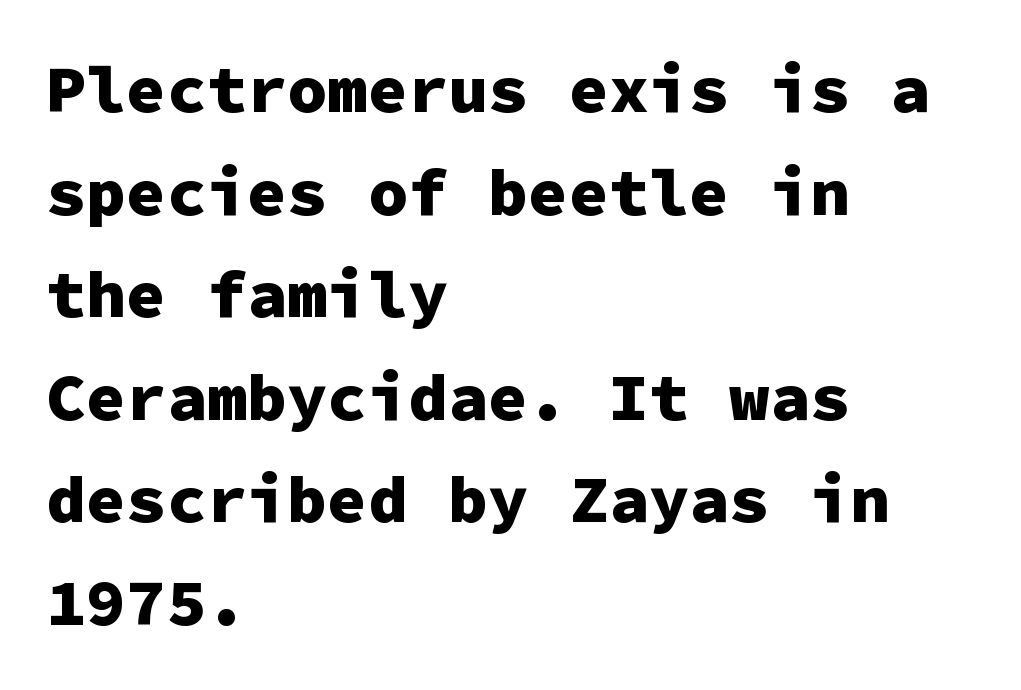
The image shows 67 px heavy sans-serif type, upright, monospaced; set left-aligned, normal line spacing (1.53x), normal letter spacing, not underlined; low stroke contrast and a medium x-height.
